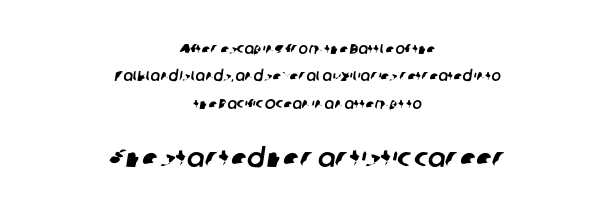
Q: Is the text underlined? A: No.
Q: How is the paragraph aligned? A: Centered.
Q: Is the spacing between letters normal or unusually wide? A: Normal.
Q: Is the spacing between lines tight, normal or loose? A: Loose.
Q: Which block of text is set in a larger size, the first (top) or the second (bottom)? A: The second (bottom) one.
